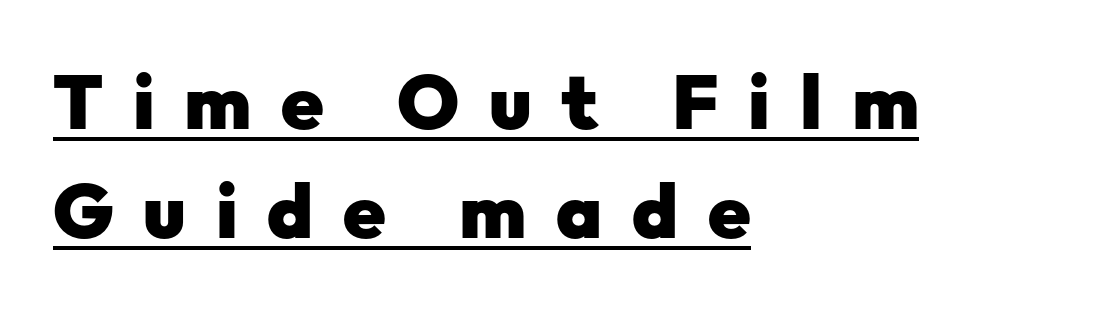
Q: Is the text bold? A: Yes.
Q: Is the text italic (slanted)? A: No, it is upright.
Q: Is the typeface a serif or a sans-serif typeface? A: Sans-serif.
Q: Is the text underlined? A: Yes.
Q: How is the paragraph aligned? A: Left-aligned.
Q: Is the spacing between letters normal or unusually wide? A: Unusually wide.
Q: Is the spacing between lines tight, normal or loose? A: Normal.
Q: Width (condensed, normal, or wide)? A: Normal.
Q: Stroke contrast? A: Low.
Q: x-height? A: Medium.
Q: Monospaced? A: No.
